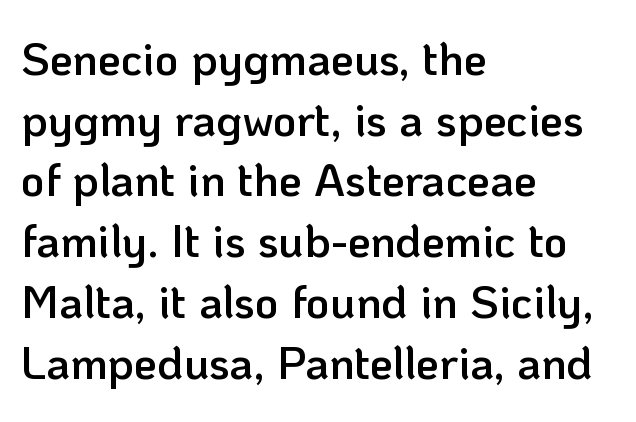
{"serif": "no", "italic": "no", "bold": "semi", "weight": "semibold", "width": "normal", "stroke_contrast": "low", "x_height": "medium", "monospaced": "no", "underline": "no", "align": "left", "line_spacing": "normal", "line_spacing_ratio": 1.32, "letter_spacing": "normal", "letter_spacing_em": 0.0, "glyph_px": 46}
